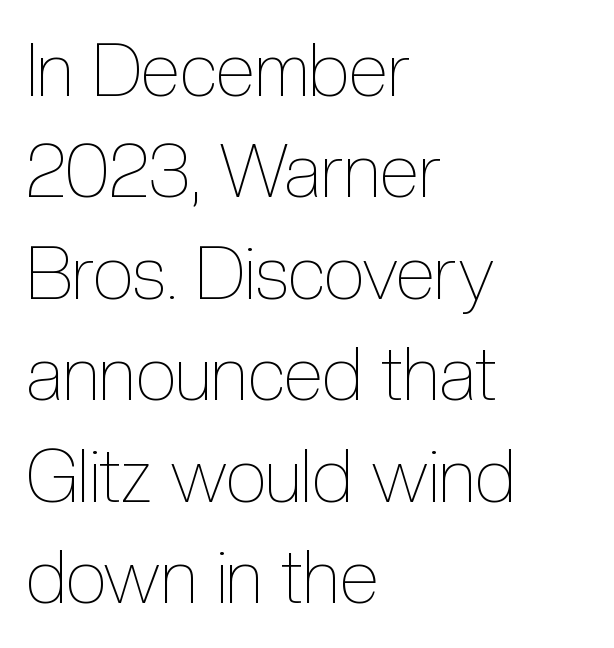
Note the varied advance widths — an 'i' is clearly narrower than an 'm'. Is the block centered? No — it sits flush against the left margin. Vertical spacing — default. The type is set solid horizontally, with unmodified tracking.
